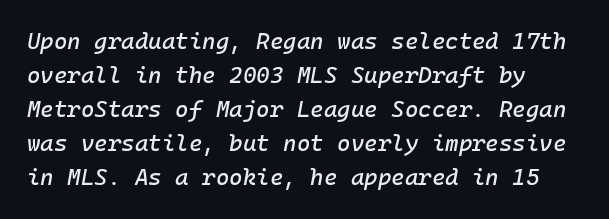
Q: Is the text italic (slanted)? A: Yes, it leans right by about 10 degrees.
Q: Is the text underlined? A: No.
Q: How is the paragraph aligned? A: Left-aligned.
Q: Is the spacing between letters normal or unusually wide? A: Normal.
Q: Is the spacing between lines tight, normal or loose? A: Normal.
